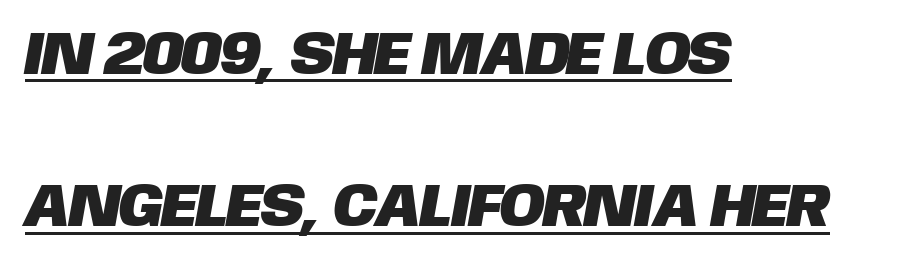
Q: Is the typeface a serif or a sans-serif typeface? A: Sans-serif.
Q: Is the text underlined? A: Yes.
Q: How is the paragraph aligned? A: Left-aligned.
Q: Is the spacing between letters normal or unusually wide? A: Normal.
Q: Is the spacing between lines tight, normal or loose? A: Loose.
Q: Width (condensed, normal, or wide)? A: Normal.
Q: Stroke contrast? A: Low.
Q: x-height? A: Large.
Q: Monospaced? A: No.
